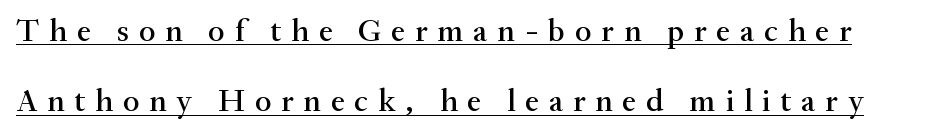
Q: Is the text italic (slanted)? A: No, it is upright.
Q: Is the typeface a serif or a sans-serif typeface? A: Serif.
Q: Is the text underlined? A: Yes.
Q: Is the spacing between letters normal or unusually wide? A: Unusually wide.
Q: Is the spacing between lines tight, normal or loose? A: Loose.
Q: Width (condensed, normal, or wide)? A: Normal.
Q: Stroke contrast? A: Medium.
Q: x-height? A: Small.
Q: Monospaced? A: No.
